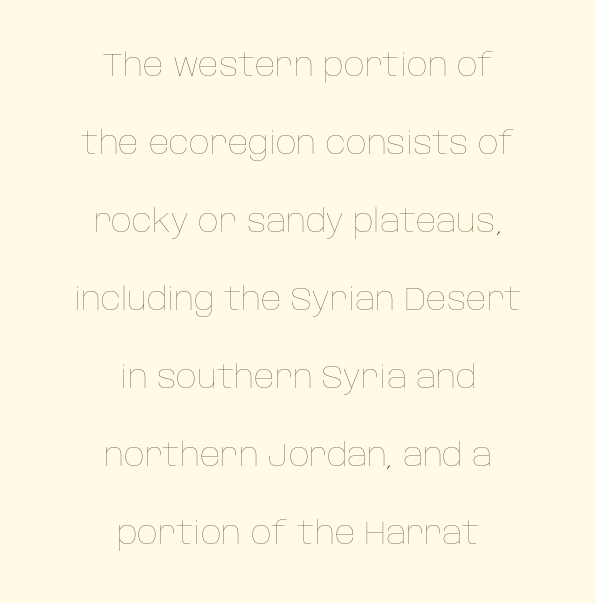
The rendering uses natural spacing where letterforms have individual widths. This block would shrink considerably if given ordinary leading; it's expanded now. Look at the tracking — it's just the regular setting, nothing added. Each line is balanced around a shared central axis. Stems and bowls with no extra thickness — not bold.
